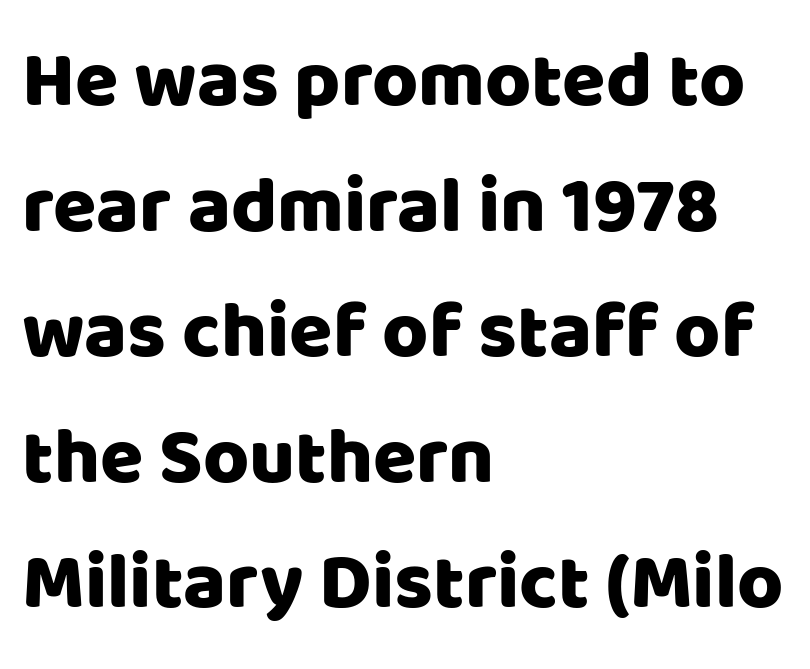
{"serif": "no", "italic": "no", "width": "normal", "stroke_contrast": "low", "x_height": "large", "monospaced": "no", "underline": "no", "align": "left", "line_spacing": "normal", "line_spacing_ratio": 1.59, "letter_spacing": "normal", "letter_spacing_em": 0.0, "glyph_px": 79}
